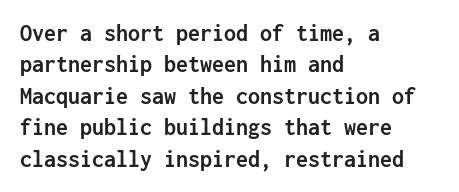
Q: Is the text bold? A: Yes.
Q: Is the text italic (slanted)? A: No, it is upright.
Q: Is the text underlined? A: No.
Q: How is the paragraph aligned? A: Left-aligned.
Q: Is the spacing between letters normal or unusually wide? A: Normal.
Q: Is the spacing between lines tight, normal or loose? A: Normal.
